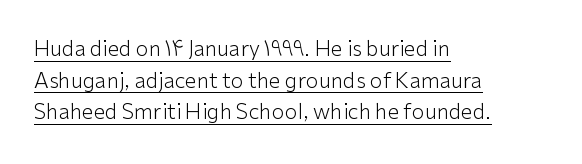
The image shows 21 px text type, upright; set left-aligned, normal line spacing (1.51x), normal letter spacing, underlined.
